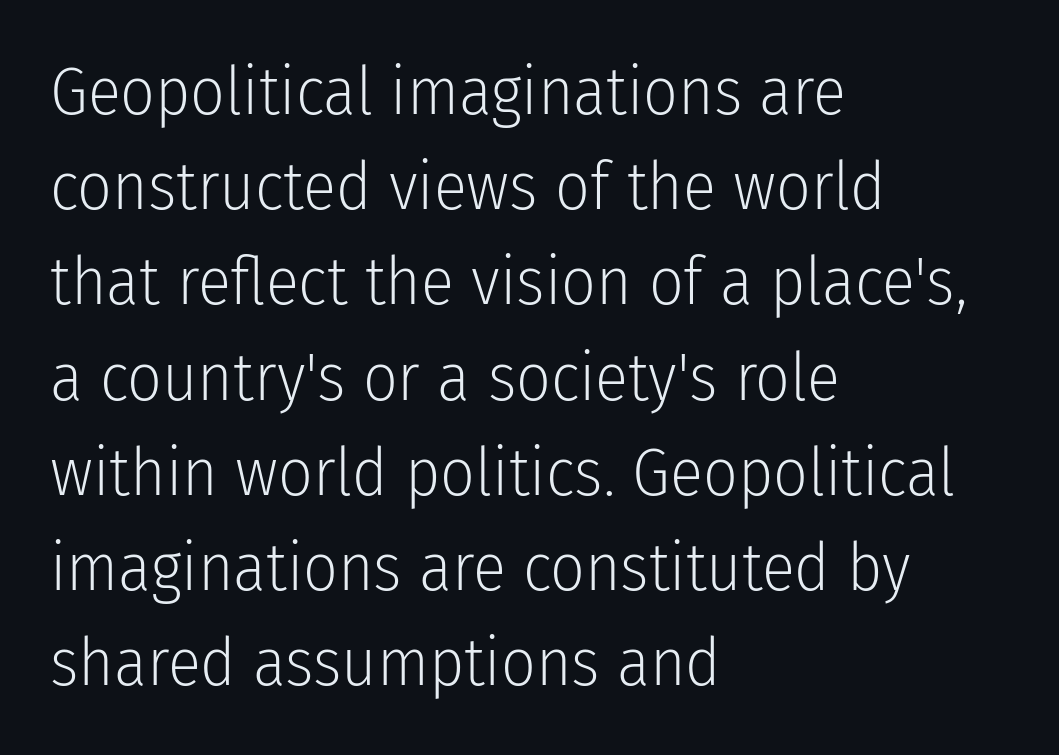
The image shows 68 px light, condensed sans-serif type, upright; set left-aligned, normal line spacing (1.4x), normal letter spacing, not underlined; low stroke contrast and a medium x-height.
